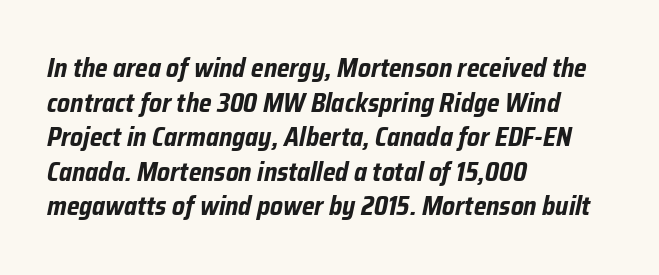
{"italic": "yes", "lean": "right", "slant_degrees": 12, "bold": "yes", "underline": "no", "align": "left", "line_spacing": "normal", "line_spacing_ratio": 1.33, "letter_spacing": "normal", "letter_spacing_em": 0.0, "glyph_px": 26}
